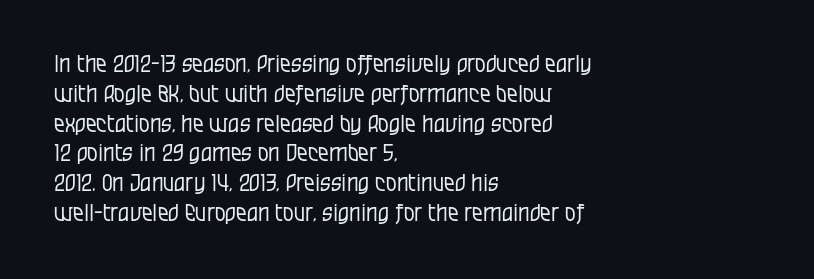
Q: Is the text bold? A: No.
Q: Is the text italic (slanted)? A: No, it is upright.
Q: Is the text underlined? A: No.
Q: How is the paragraph aligned? A: Left-aligned.
Q: Is the spacing between letters normal or unusually wide? A: Normal.
